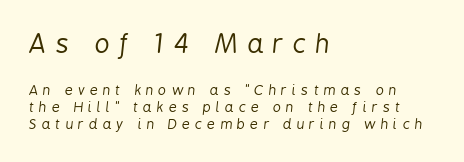
The image shows 26 px text type, italic (leaning right); set left-aligned, line spacing 1.22x, unusually wide letter spacing (+0.36 em), not underlined; the first (top) block is 1.86x larger.
